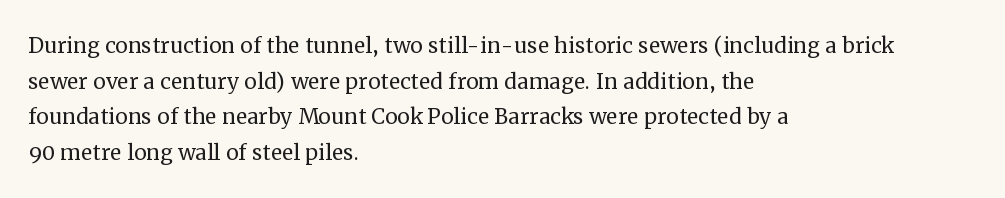
Ink coverage per letter is moderate at most. The words here are not underlined. Alignment: flush left. Are there feet on the stems? There are — it's a serif.
